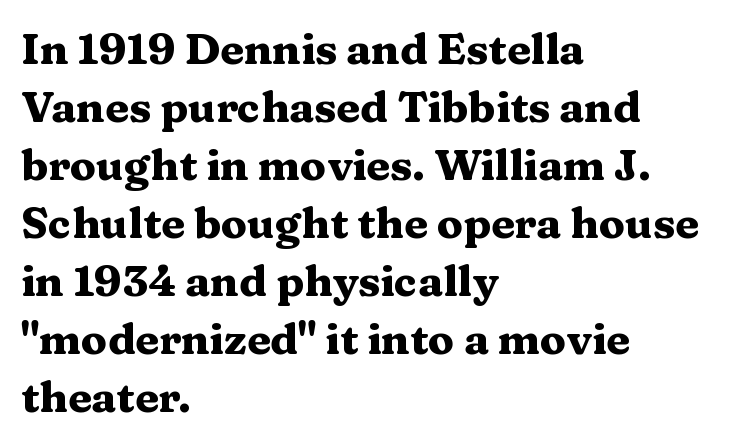
Q: Is the text bold? A: Yes.
Q: Is the text italic (slanted)? A: No, it is upright.
Q: Is the typeface a serif or a sans-serif typeface? A: Serif.
Q: Is the text underlined? A: No.
Q: How is the paragraph aligned? A: Left-aligned.
Q: Is the spacing between letters normal or unusually wide? A: Normal.
Q: Is the spacing between lines tight, normal or loose? A: Normal.
Q: Width (condensed, normal, or wide)? A: Wide.
Q: Stroke contrast? A: Medium.
Q: x-height? A: Medium.
Q: Monospaced? A: No.
